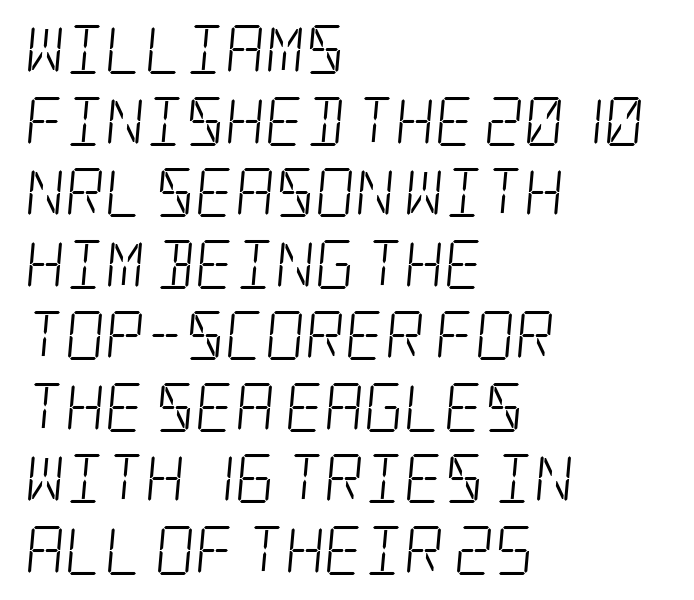
The image shows 49 px light, condensed serif type; set left-aligned, normal line spacing (1.46x), normal letter spacing, not underlined; low stroke contrast and a large x-height.
